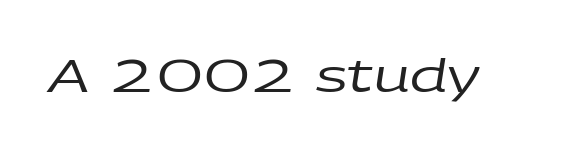
Designer's note — italics engaged. Rule under the text: the space is simply empty. What stands out about the letter spacing? Nothing — it is the standard amount. Stems here are at most as thick as an everyday book face. Each letter keeps its own natural width here, so spacing adapts to shape.
